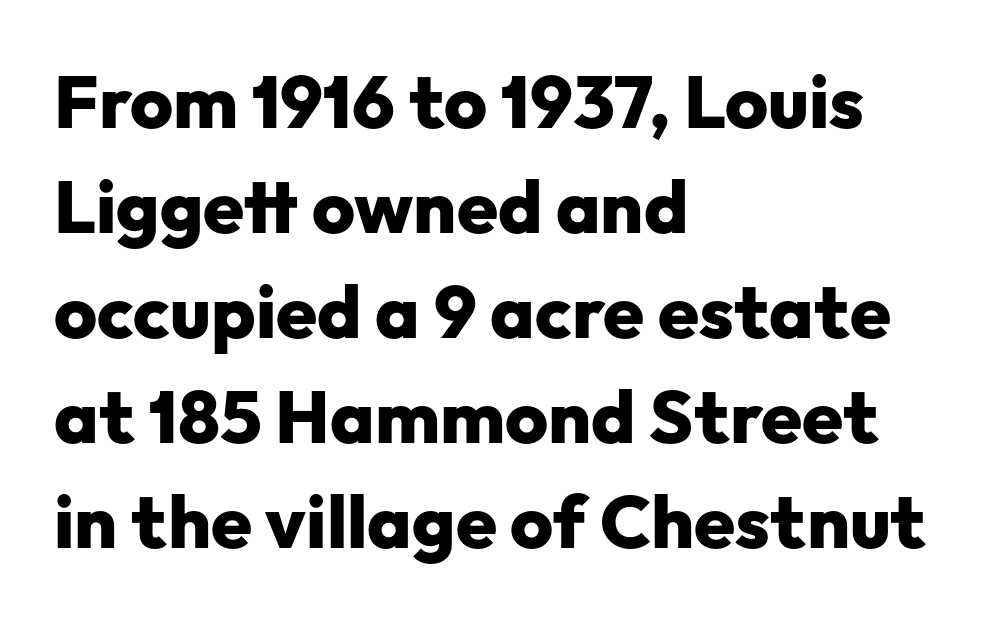
{"serif": "no", "italic": "no", "bold": "yes", "weight": "heavy", "width": "normal", "stroke_contrast": "low", "x_height": "medium", "monospaced": "no", "underline": "no", "align": "left", "line_spacing": "normal", "line_spacing_ratio": 1.42, "letter_spacing": "normal", "letter_spacing_em": 0.0, "glyph_px": 74}
